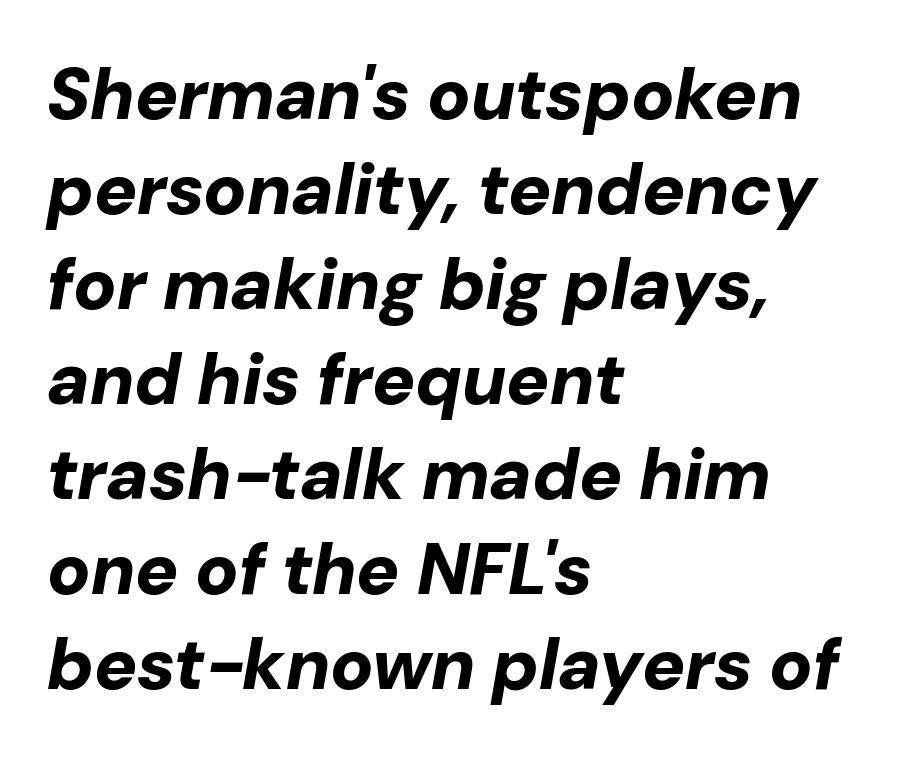
Q: Is the text bold? A: Yes.
Q: Is the text italic (slanted)? A: Yes, it leans right by about 10 degrees.
Q: Is the text underlined? A: No.
Q: How is the paragraph aligned? A: Left-aligned.
Q: Is the spacing between letters normal or unusually wide? A: Normal.
Q: Is the spacing between lines tight, normal or loose? A: Normal.
Q: Width (condensed, normal, or wide)? A: Normal.
Q: Stroke contrast? A: Low.
Q: x-height? A: Medium.
Q: Monospaced? A: No.
